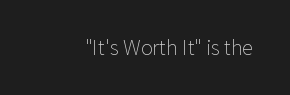
The image shows 20 px text type, upright; set normal letter spacing, not underlined.
